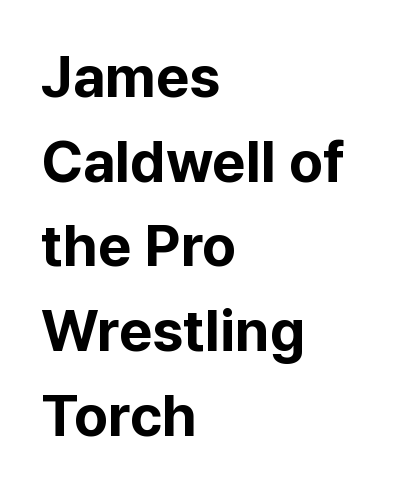
The image shows 58 px bold sans-serif type, upright; set left-aligned, normal line spacing (1.46x), normal letter spacing, not underlined; low stroke contrast and a medium x-height.
